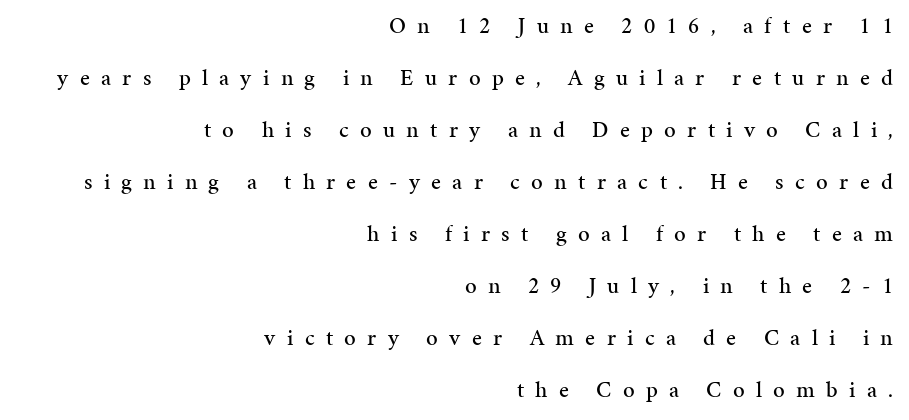
{"italic": "no", "underline": "no", "align": "right", "line_spacing": "loose", "line_spacing_ratio": 2.26, "letter_spacing": "wide", "letter_spacing_em": 0.49, "glyph_px": 23}
